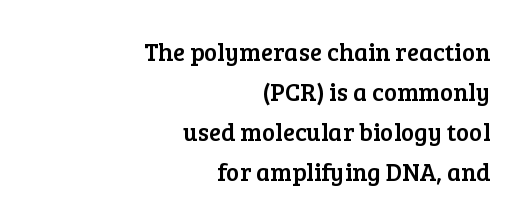
Q: Is the text italic (slanted)? A: No, it is upright.
Q: Is the text underlined? A: No.
Q: How is the paragraph aligned? A: Right-aligned.
Q: Is the spacing between letters normal or unusually wide? A: Normal.
Q: Is the spacing between lines tight, normal or loose? A: Normal.
